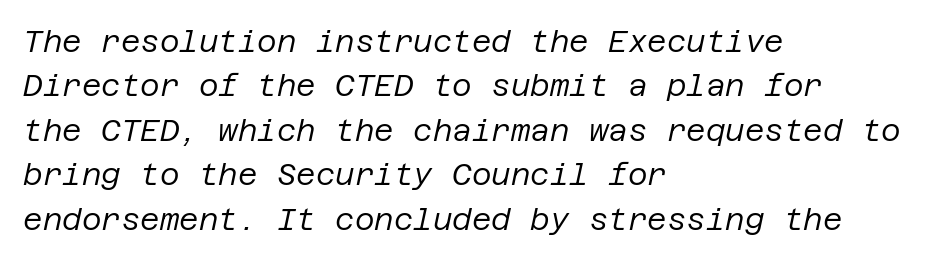
{"italic": "yes", "lean": "right", "slant_degrees": 12, "bold": "no", "weight": "regular", "width": "normal", "stroke_contrast": "low", "x_height": "large", "underline": "no", "align": "left", "line_spacing": "normal", "line_spacing_ratio": 1.48, "letter_spacing": "normal", "letter_spacing_em": 0.0, "glyph_px": 30}
